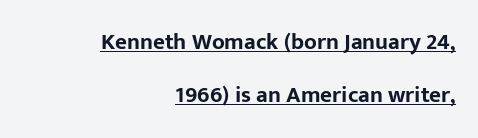
Notice how the passage keeps a crisp vertical edge on the right only. Characters remain perfectly vertical along every line. The passage shown stacks its lines with a broad gap. Has an underline been added? It has. Characters follow at the spacing the type designer built in. The passage shown is emphatically bold.
